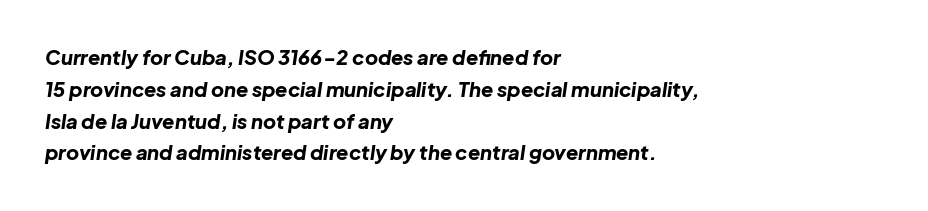
Q: Is the text bold? A: Yes.
Q: Is the text italic (slanted)? A: Yes, it leans right by about 8 degrees.
Q: Is the text underlined? A: No.
Q: How is the paragraph aligned? A: Left-aligned.
Q: Is the spacing between letters normal or unusually wide? A: Normal.
Q: Is the spacing between lines tight, normal or loose? A: Normal.
